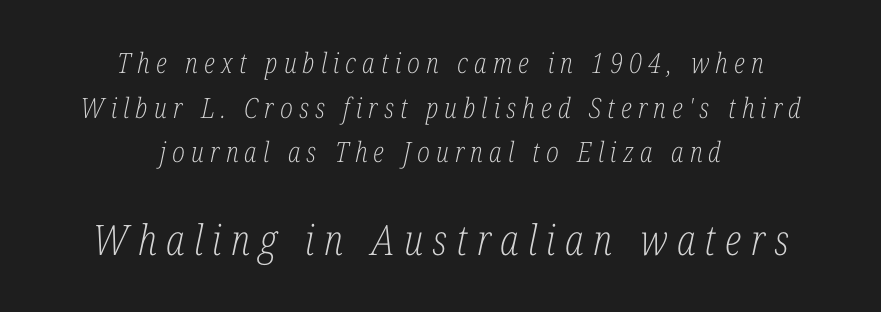
{"serif": "yes", "italic": "yes", "lean": "right", "slant_degrees": 12, "bold": "no", "weight": "light", "width": "condensed", "stroke_contrast": "low", "x_height": "medium", "monospaced": "no", "underline": "no", "align": "center", "line_spacing": "normal", "line_spacing_ratio": 1.59, "letter_spacing": "wide", "letter_spacing_em": 0.22, "larger_block": "second", "size_ratio": 1.5, "glyph_px": 42}
